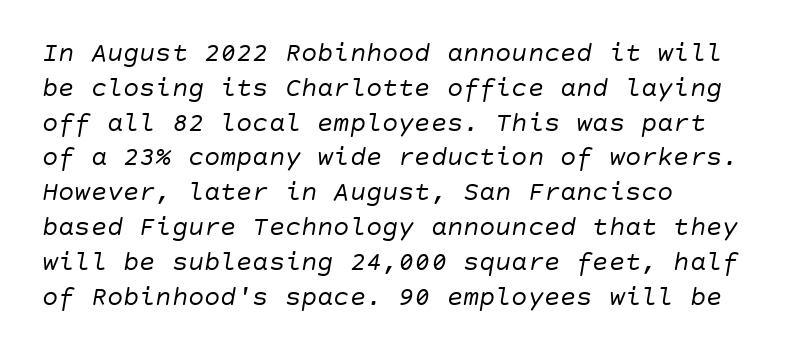
{"italic": "yes", "lean": "right", "slant_degrees": 10, "bold": "no", "underline": "no", "align": "left", "line_spacing": "normal", "line_spacing_ratio": 1.29, "letter_spacing": "normal", "letter_spacing_em": 0.0, "glyph_px": 27}
